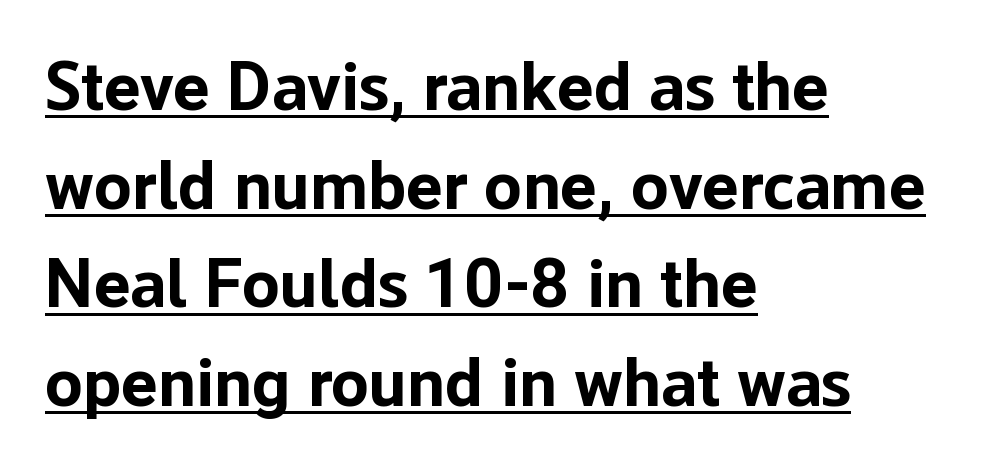
{"serif": "no", "italic": "no", "bold": "yes", "weight": "bold", "width": "normal", "stroke_contrast": "low", "x_height": "medium", "monospaced": "no", "underline": "yes", "align": "left", "line_spacing": "normal", "line_spacing_ratio": 1.43, "letter_spacing": "normal", "letter_spacing_em": 0.0, "glyph_px": 69}
